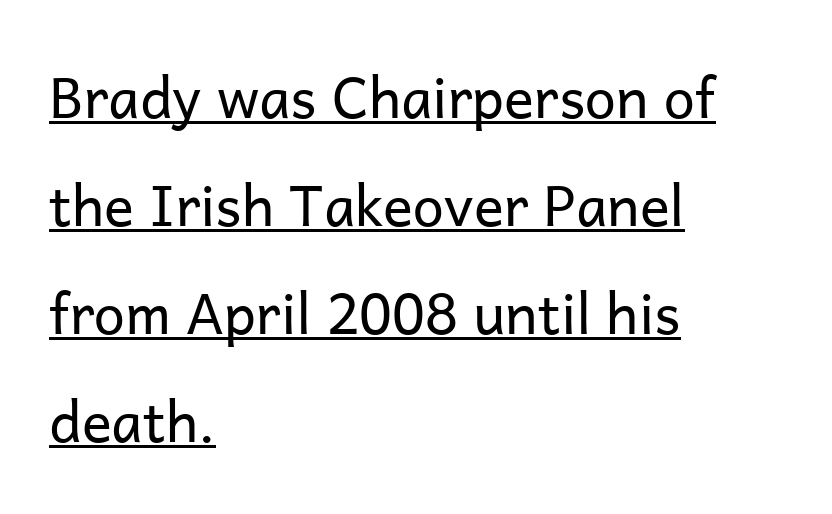
Q: Is the text bold? A: No.
Q: Is the text italic (slanted)? A: No, it is upright.
Q: Is the typeface a serif or a sans-serif typeface? A: Sans-serif.
Q: Is the text underlined? A: Yes.
Q: How is the paragraph aligned? A: Left-aligned.
Q: Is the spacing between letters normal or unusually wide? A: Normal.
Q: Is the spacing between lines tight, normal or loose? A: Loose.
Q: Width (condensed, normal, or wide)? A: Normal.
Q: Stroke contrast? A: Low.
Q: x-height? A: Medium.
Q: Monospaced? A: No.
